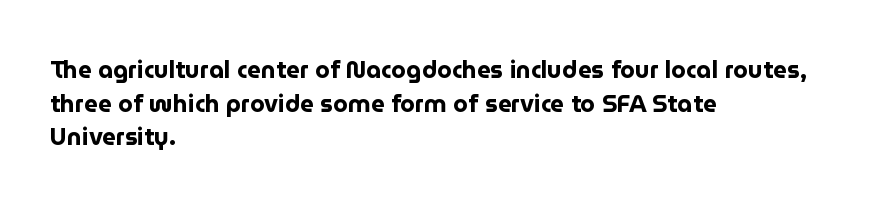
Q: Is the text bold? A: Yes.
Q: Is the text italic (slanted)? A: No, it is upright.
Q: Is the text underlined? A: No.
Q: How is the paragraph aligned? A: Left-aligned.
Q: Is the spacing between letters normal or unusually wide? A: Normal.
Q: Is the spacing between lines tight, normal or loose? A: Normal.
